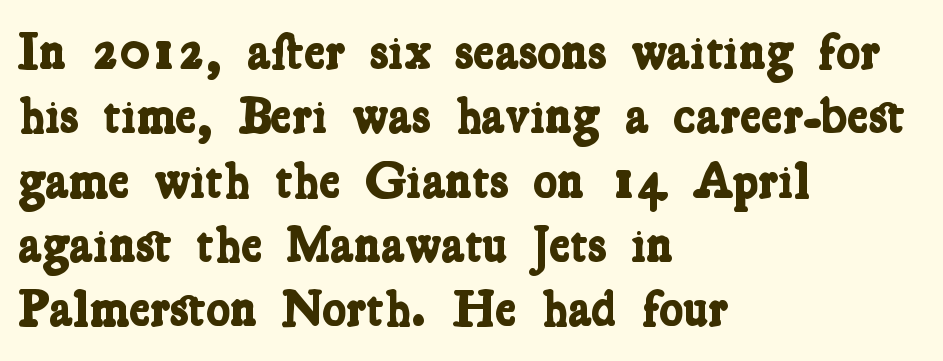
{"serif": "yes", "bold": "yes", "weight": "bold", "width": "condensed", "stroke_contrast": "low", "x_height": "medium", "monospaced": "no", "underline": "no", "align": "left", "line_spacing": "normal", "line_spacing_ratio": 1.26, "letter_spacing": "normal", "letter_spacing_em": 0.0, "glyph_px": 51}
